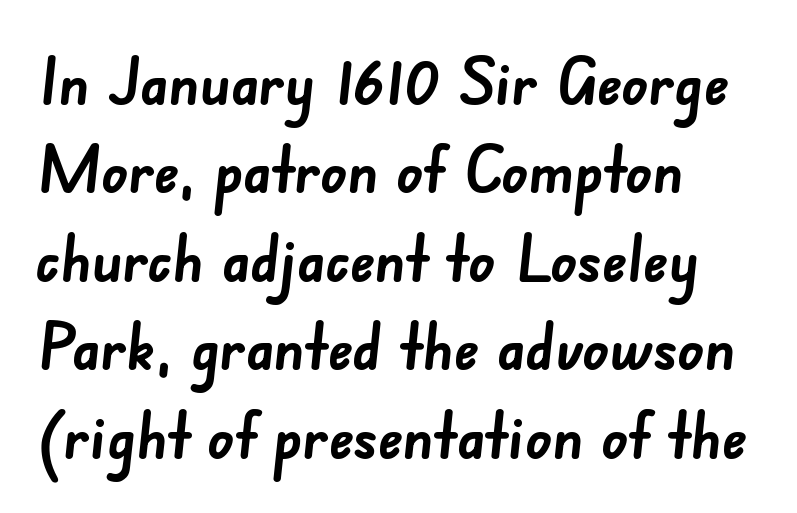
Weight check: bold — yes, fully. The type is set solid horizontally, with unmodified tracking. These lines are composed in type without serifs. Line starts are locked; line ends wander. Looks like regular typesetting: each glyph gets only the width it needs. Leading: standard.
